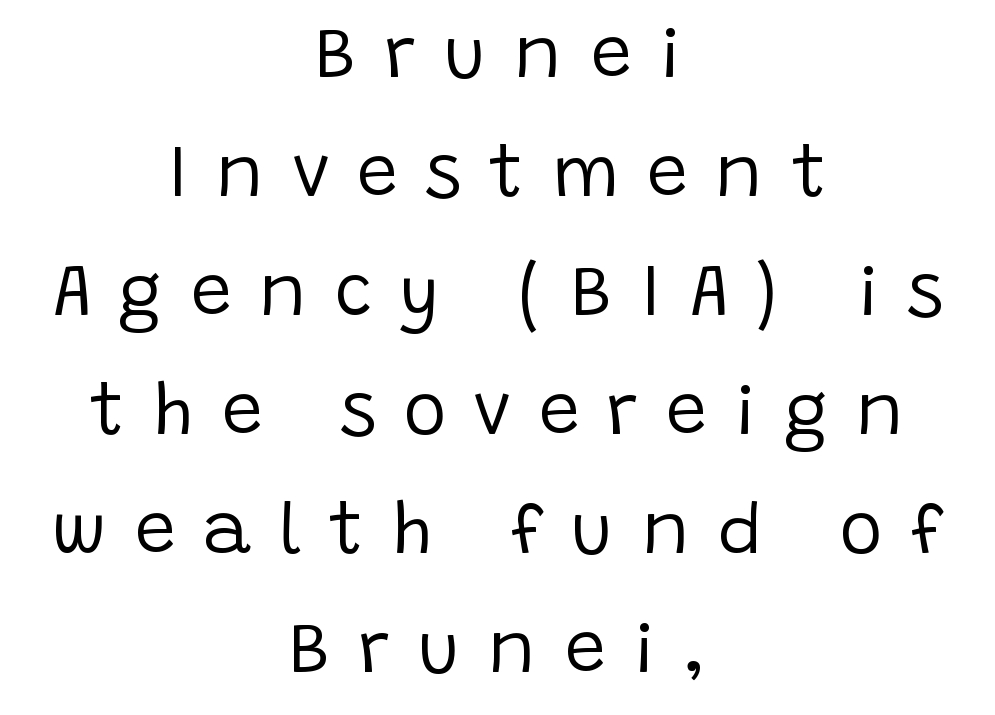
Q: Is the text bold? A: No.
Q: Is the text italic (slanted)? A: No, it is upright.
Q: Is the typeface a serif or a sans-serif typeface? A: Sans-serif.
Q: Is the text underlined? A: No.
Q: How is the paragraph aligned? A: Centered.
Q: Is the spacing between letters normal or unusually wide? A: Unusually wide.
Q: Is the spacing between lines tight, normal or loose? A: Normal.
Q: Width (condensed, normal, or wide)? A: Normal.
Q: Stroke contrast? A: Low.
Q: x-height? A: Large.
Q: Monospaced? A: No.
